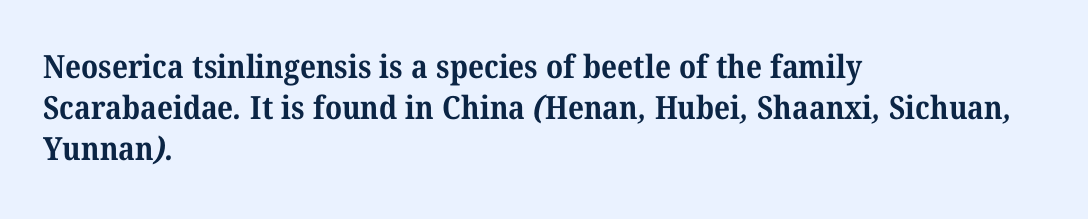
Q: Is the text bold? A: Yes.
Q: Is the typeface a serif or a sans-serif typeface? A: Serif.
Q: Is the text underlined? A: No.
Q: How is the paragraph aligned? A: Left-aligned.
Q: Is the spacing between letters normal or unusually wide? A: Normal.
Q: Is the spacing between lines tight, normal or loose? A: Normal.
Q: Width (condensed, normal, or wide)? A: Normal.
Q: Stroke contrast? A: Medium.
Q: x-height? A: Medium.
Q: Monospaced? A: No.
